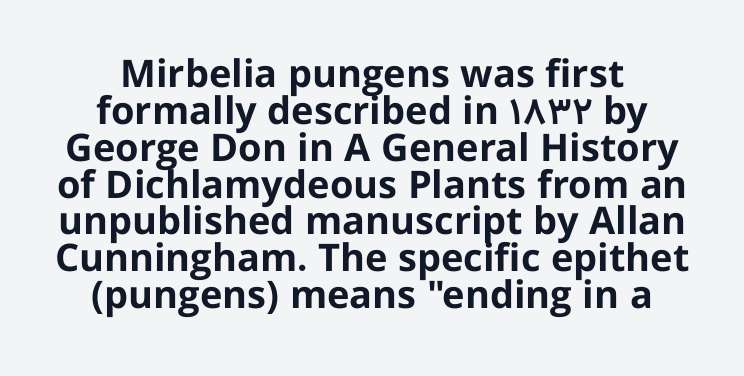
{"serif": "no", "italic": "no", "bold": "yes", "weight": "bold", "width": "normal", "stroke_contrast": "low", "x_height": "medium", "monospaced": "no", "underline": "no", "align": "center", "line_spacing": "tight", "line_spacing_ratio": 0.97, "letter_spacing": "normal", "letter_spacing_em": 0.0, "glyph_px": 38}
